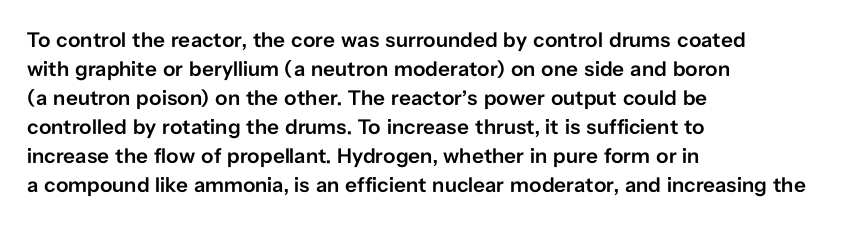
{"italic": "no", "bold": "semi", "underline": "no", "align": "left", "line_spacing": "normal", "line_spacing_ratio": 1.38, "letter_spacing": "normal", "letter_spacing_em": 0.0, "glyph_px": 21}
